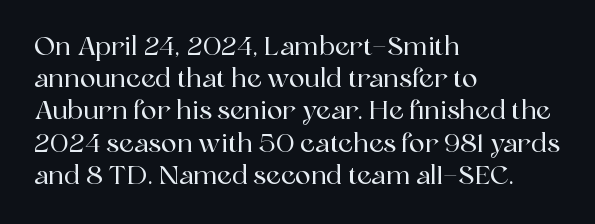
Q: Is the text italic (slanted)? A: No, it is upright.
Q: Is the text underlined? A: No.
Q: How is the paragraph aligned? A: Left-aligned.
Q: Is the spacing between letters normal or unusually wide? A: Normal.
